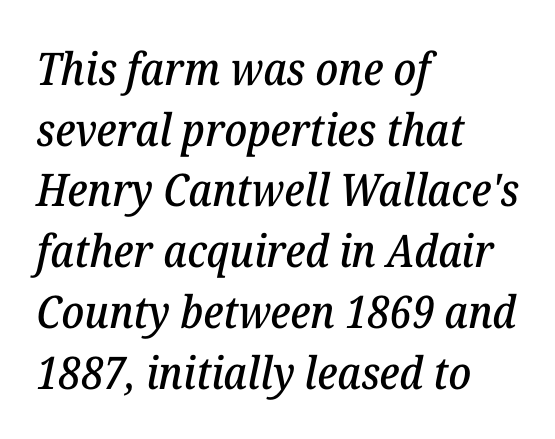
Q: Is the text italic (slanted)? A: Yes, it leans right by about 12 degrees.
Q: Is the typeface a serif or a sans-serif typeface? A: Serif.
Q: Is the text underlined? A: No.
Q: How is the paragraph aligned? A: Left-aligned.
Q: Is the spacing between letters normal or unusually wide? A: Normal.
Q: Is the spacing between lines tight, normal or loose? A: Normal.
Q: Width (condensed, normal, or wide)? A: Normal.
Q: Stroke contrast? A: Low.
Q: x-height? A: Medium.
Q: Monospaced? A: No.
